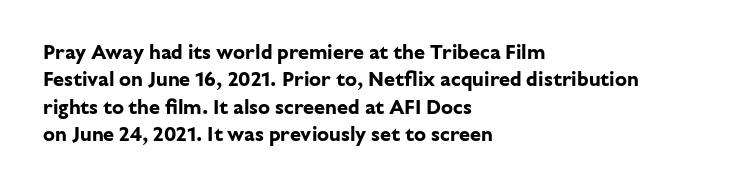
{"italic": "no", "bold": "yes", "underline": "no", "align": "left", "line_spacing": "normal", "line_spacing_ratio": 1.37, "letter_spacing": "normal", "letter_spacing_em": 0.0, "glyph_px": 20}
